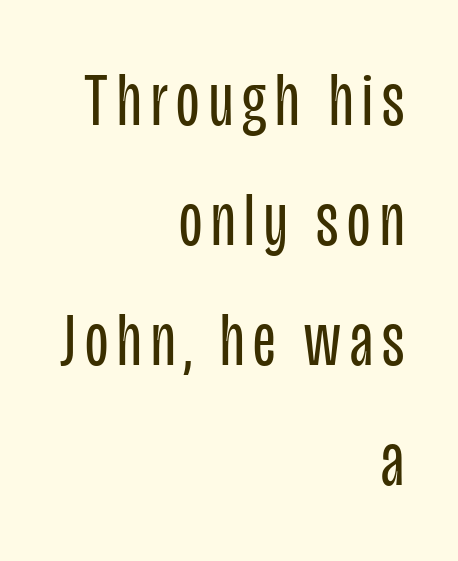
Q: Is the text bold? A: No.
Q: Is the text italic (slanted)? A: No, it is upright.
Q: Is the typeface a serif or a sans-serif typeface? A: Sans-serif.
Q: Is the text underlined? A: No.
Q: How is the paragraph aligned? A: Right-aligned.
Q: Is the spacing between lines tight, normal or loose? A: Normal.
Q: Width (condensed, normal, or wide)? A: Condensed.
Q: Stroke contrast? A: Low.
Q: x-height? A: Large.
Q: Monospaced? A: No.
